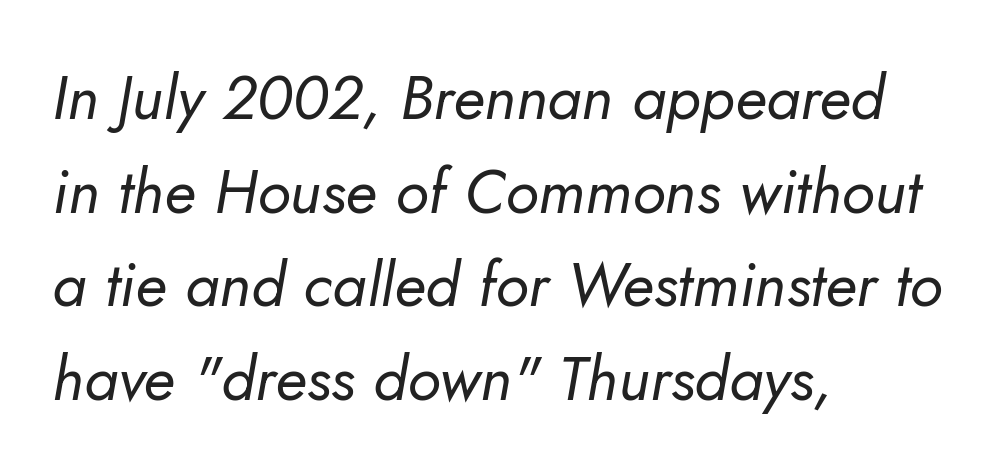
{"italic": "yes", "lean": "right", "slant_degrees": 5, "bold": "no", "weight": "regular", "width": "normal", "stroke_contrast": "low", "x_height": "small", "monospaced": "no", "underline": "no", "align": "left", "line_spacing": "normal", "line_spacing_ratio": 1.51, "letter_spacing": "normal", "letter_spacing_em": 0.0, "glyph_px": 62}
